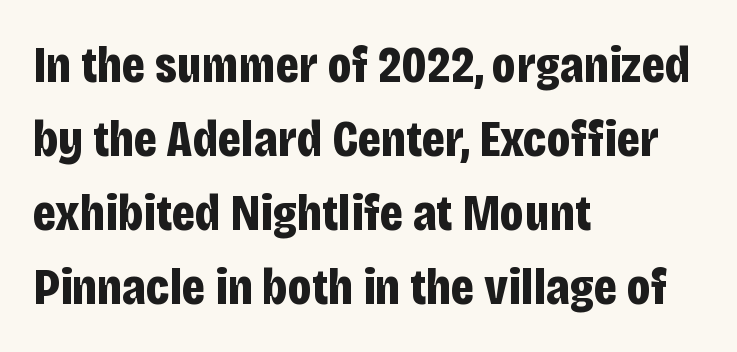
Q: Is the text bold? A: Yes.
Q: Is the text italic (slanted)? A: No, it is upright.
Q: Is the typeface a serif or a sans-serif typeface? A: Sans-serif.
Q: Is the text underlined? A: No.
Q: How is the paragraph aligned? A: Left-aligned.
Q: Is the spacing between letters normal or unusually wide? A: Normal.
Q: Is the spacing between lines tight, normal or loose? A: Normal.
Q: Width (condensed, normal, or wide)? A: Condensed.
Q: Stroke contrast? A: Low.
Q: x-height? A: Large.
Q: Monospaced? A: No.
